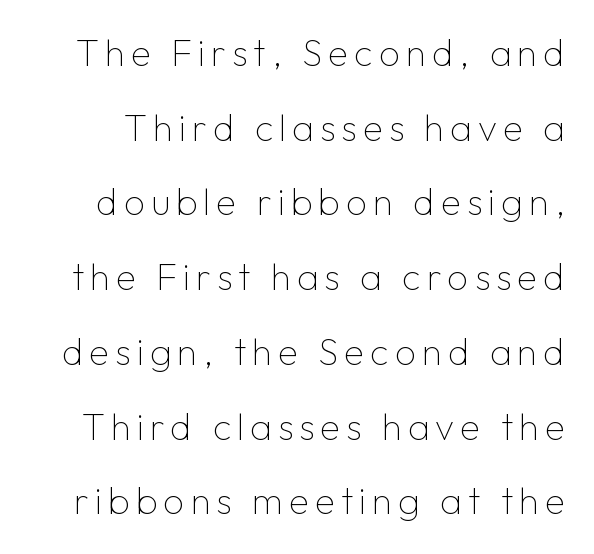
Q: Is the text bold? A: No.
Q: Is the text italic (slanted)? A: No, it is upright.
Q: Is the typeface a serif or a sans-serif typeface? A: Sans-serif.
Q: Is the text underlined? A: No.
Q: Is the spacing between lines tight, normal or loose? A: Loose.
Q: Width (condensed, normal, or wide)? A: Normal.
Q: Stroke contrast? A: Low.
Q: x-height? A: Medium.
Q: Monospaced? A: No.
